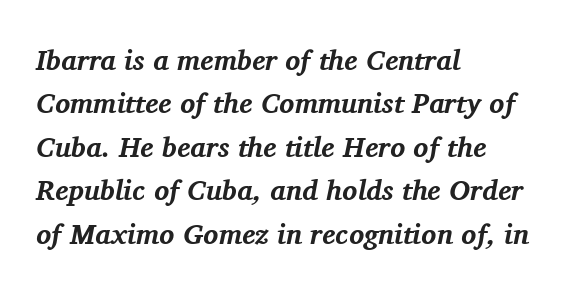
The image shows 28 px bold serif type, italic (leaning right); set left-aligned, normal line spacing (1.55x), normal letter spacing, not underlined; medium stroke contrast and a medium x-height.
